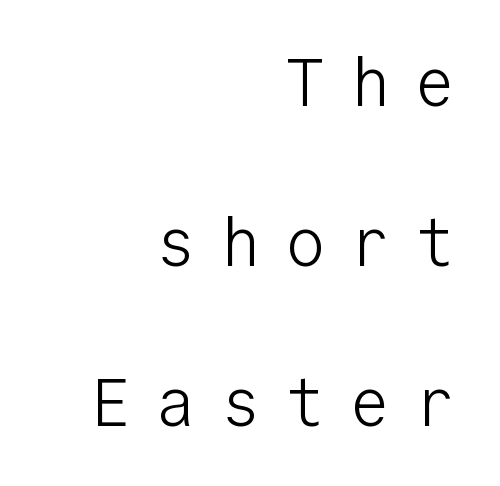
The image shows 67 px light sans-serif type, upright, monospaced; set right-aligned, loose line spacing (2.39x), unusually wide letter spacing (+0.37 em), not underlined; low stroke contrast and a medium x-height.
